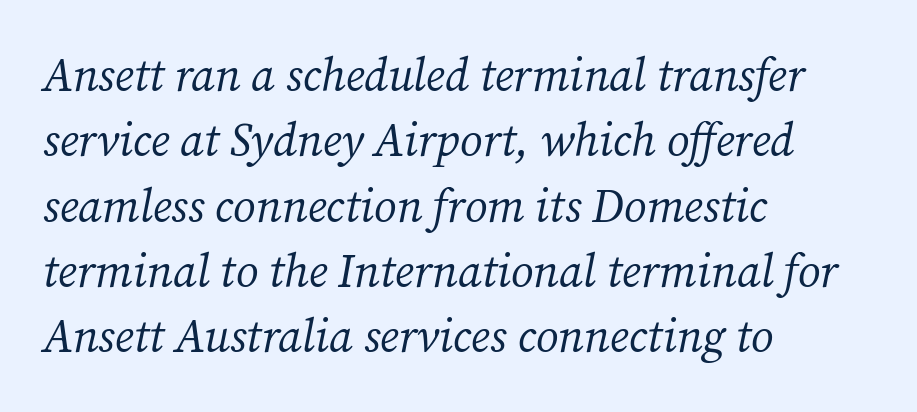
{"serif": "yes", "italic": "yes", "lean": "right", "slant_degrees": 12, "bold": "no", "weight": "regular", "width": "normal", "stroke_contrast": "medium", "x_height": "medium", "monospaced": "no", "underline": "no", "align": "left", "line_spacing": "normal", "line_spacing_ratio": 1.42, "letter_spacing": "normal", "letter_spacing_em": 0.0, "glyph_px": 46}
